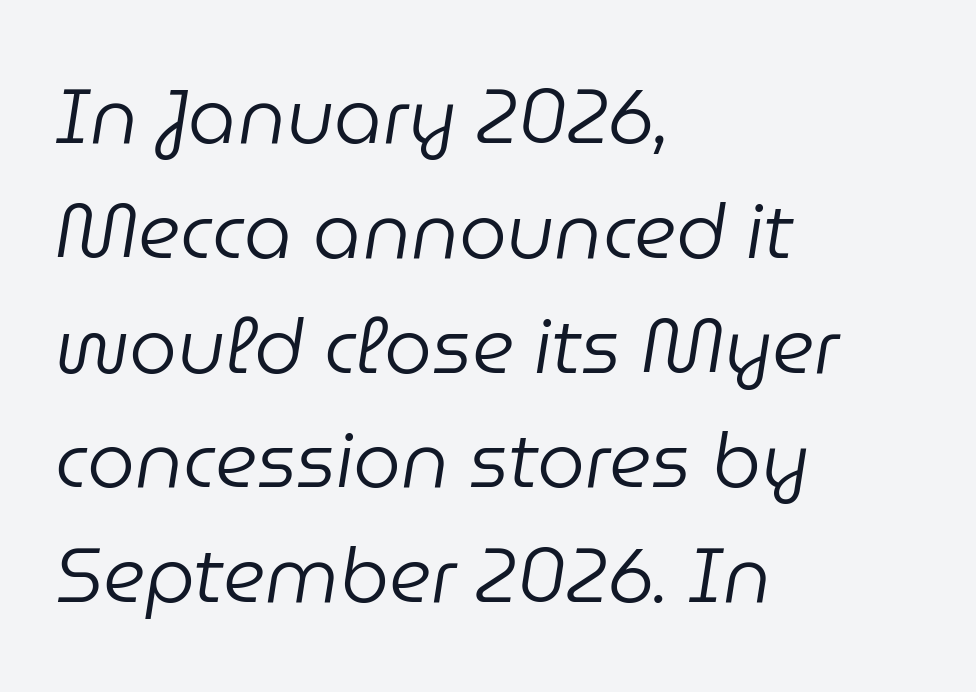
Line beginnings align vertically; line endings do not. The whole block is typeset with a tilt. Descenders are the only things crossing below the line. Successive baselines arrive at the customary interval.
